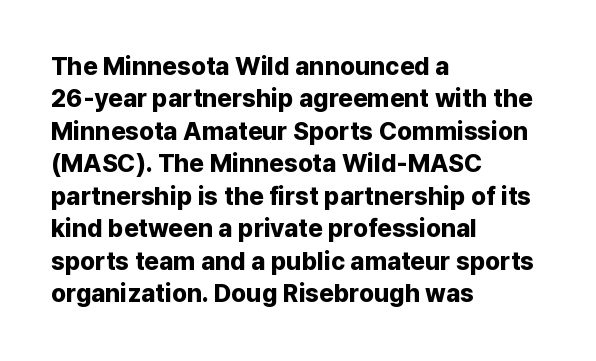
Q: Is the text bold? A: Yes.
Q: Is the text italic (slanted)? A: No, it is upright.
Q: Is the text underlined? A: No.
Q: How is the paragraph aligned? A: Left-aligned.
Q: Is the spacing between letters normal or unusually wide? A: Normal.
Q: Is the spacing between lines tight, normal or loose? A: Normal.
